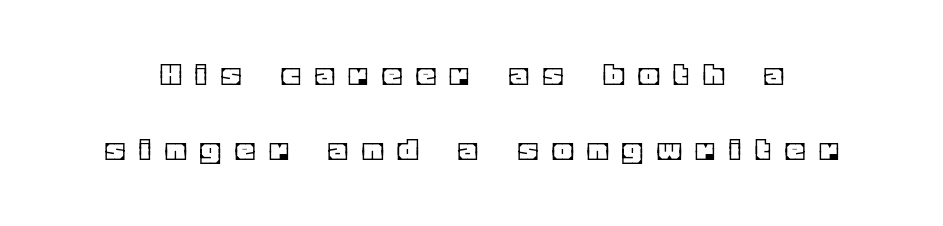
You could not count columns in this text — the font is proportionally spaced. No italicization has been applied; the sample stays upright. Characters follow at a spacing far wider than the type designer built in. Plain, unruled lines of type. Whoever set this chose breathing room over compactness in the vertical rhythm.
